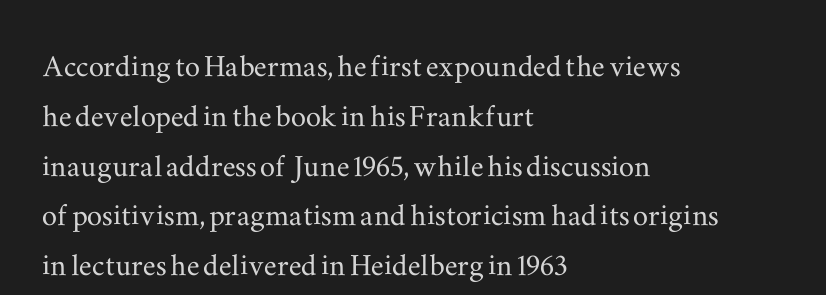
{"serif": "yes", "italic": "no", "width": "wide", "stroke_contrast": "medium", "x_height": "small", "monospaced": "no", "underline": "no", "align": "left", "line_spacing": "normal", "line_spacing_ratio": 1.31, "letter_spacing": "normal", "letter_spacing_em": 0.0, "glyph_px": 38}
